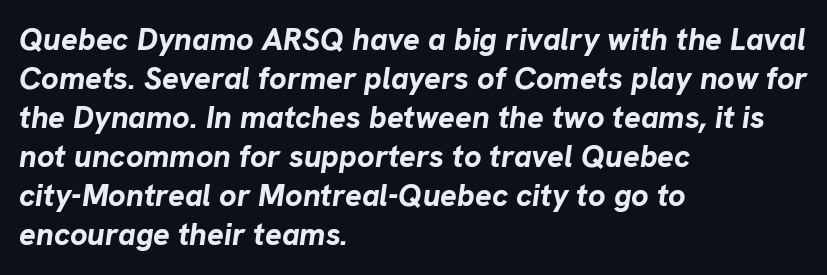
Spacing verdict: proportional, widths tailored to each character. A classic flush-left, rag-right setting is used for this passage. Does the lettering tilt? It does — this is italic. The letterforms sit shoulder to shoulder at normal distance. The face used here has the dense, thick strokes of a bold. Does the leading feel generous? No, just average.
